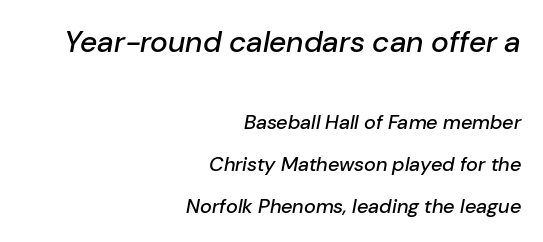
{"italic": "yes", "lean": "right", "slant_degrees": 10, "width": "normal", "stroke_contrast": "low", "x_height": "medium", "monospaced": "no", "underline": "no", "align": "right", "line_spacing": "loose", "line_spacing_ratio": 2.1, "letter_spacing": "normal", "letter_spacing_em": 0.0, "larger_block": "first", "size_ratio": 1.5, "glyph_px": 30}
